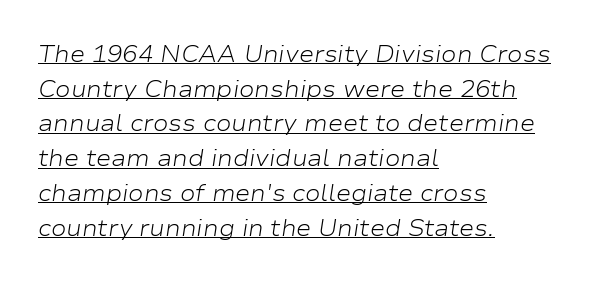
{"italic": "yes", "lean": "right", "slant_degrees": 9, "bold": "no", "underline": "yes", "align": "left", "line_spacing": "normal", "line_spacing_ratio": 1.51, "letter_spacing": "normal", "letter_spacing_em": 0.0, "glyph_px": 23}
